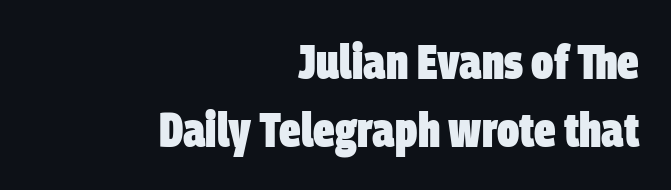
Q: Is the text bold? A: Yes.
Q: Is the typeface a serif or a sans-serif typeface? A: Sans-serif.
Q: Is the text underlined? A: No.
Q: How is the paragraph aligned? A: Right-aligned.
Q: Is the spacing between letters normal or unusually wide? A: Normal.
Q: Is the spacing between lines tight, normal or loose? A: Normal.
Q: Width (condensed, normal, or wide)? A: Condensed.
Q: Stroke contrast? A: Low.
Q: x-height? A: Large.
Q: Monospaced? A: No.
